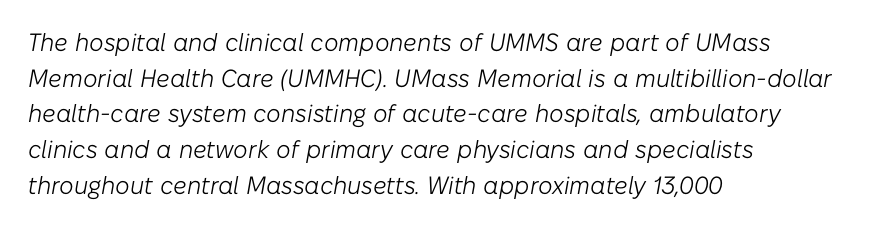
{"italic": "yes", "lean": "right", "slant_degrees": 10, "bold": "no", "underline": "no", "align": "left", "line_spacing": "normal", "line_spacing_ratio": 1.43, "letter_spacing": "normal", "letter_spacing_em": 0.0, "glyph_px": 25}
